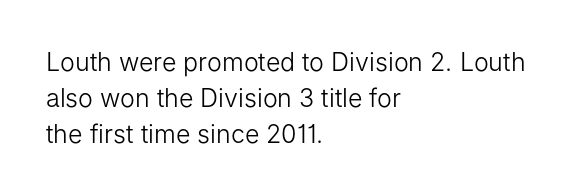
Q: Is the text bold? A: No.
Q: Is the text italic (slanted)? A: No, it is upright.
Q: Is the text underlined? A: No.
Q: How is the paragraph aligned? A: Left-aligned.
Q: Is the spacing between letters normal or unusually wide? A: Normal.
Q: Is the spacing between lines tight, normal or loose? A: Normal.
